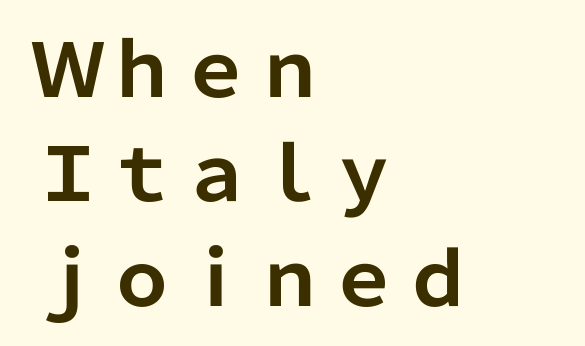
{"serif": "no", "italic": "no", "bold": "yes", "weight": "bold", "width": "normal", "stroke_contrast": "low", "x_height": "medium", "monospaced": "no", "underline": "no", "align": "left", "line_spacing": "normal", "line_spacing_ratio": 1.41, "letter_spacing": "normal", "letter_spacing_em": 0.0, "glyph_px": 74}
